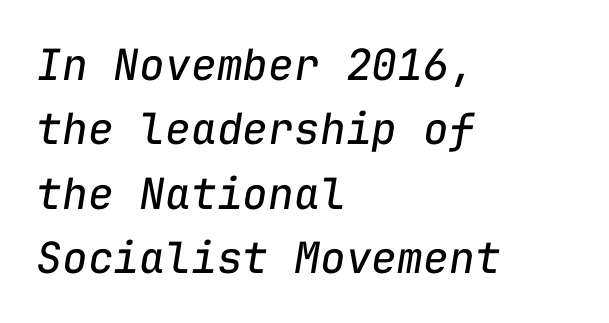
The image shows 43 px regular-weight type, italic (leaning right), monospaced; set left-aligned, normal line spacing (1.5x), normal letter spacing, not underlined; low stroke contrast and a medium x-height.
